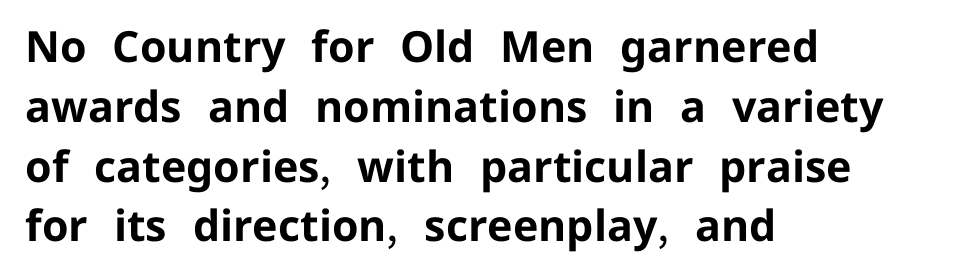
{"serif": "no", "italic": "no", "bold": "yes", "weight": "bold", "width": "normal", "stroke_contrast": "low", "x_height": "medium", "monospaced": "no", "underline": "no", "align": "left", "line_spacing": "normal", "line_spacing_ratio": 1.39, "letter_spacing": "normal", "letter_spacing_em": 0.0, "glyph_px": 43}
